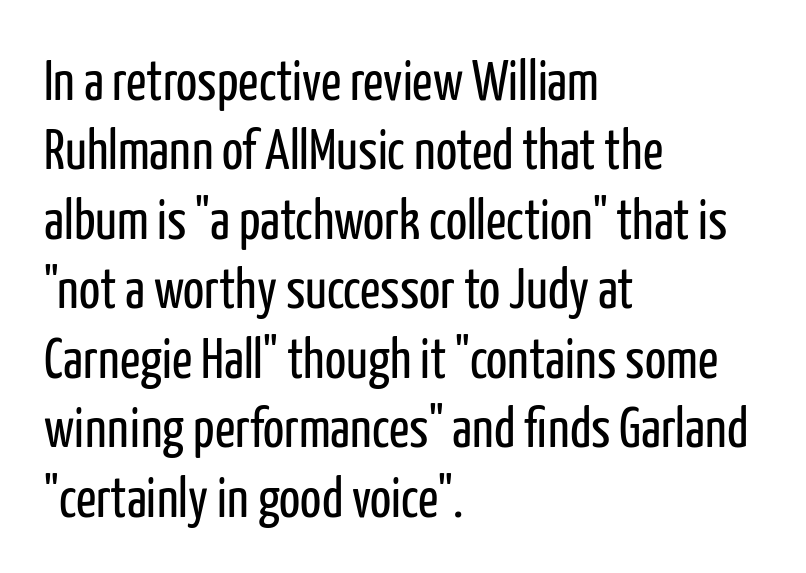
The image shows 56 px regular-weight, condensed sans-serif type, upright; set left-aligned, line spacing 1.24x, normal letter spacing, not underlined; low stroke contrast and a medium x-height.
